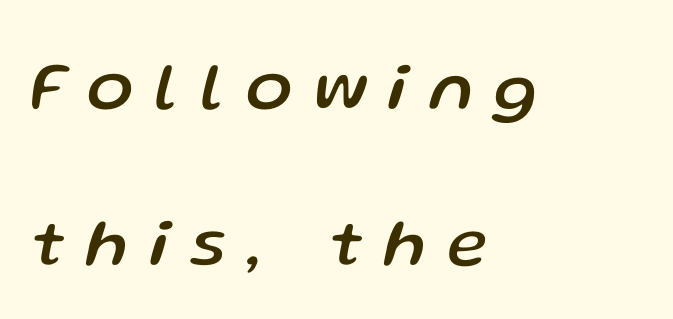
{"italic": "yes", "lean": "right", "slant_degrees": 13, "width": "normal", "stroke_contrast": "low", "x_height": "medium", "monospaced": "no", "underline": "no", "align": "left", "line_spacing": "loose", "line_spacing_ratio": 2.3, "letter_spacing": "wide", "letter_spacing_em": 0.32, "glyph_px": 68}
